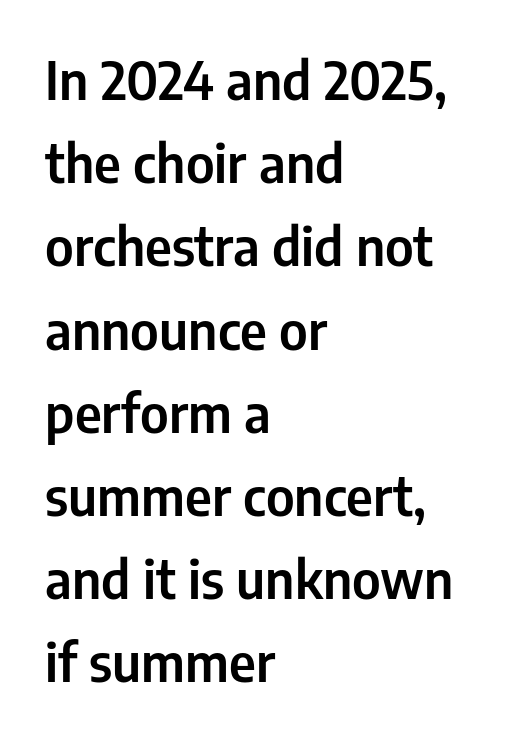
{"serif": "no", "italic": "no", "width": "condensed", "stroke_contrast": "low", "x_height": "medium", "monospaced": "no", "underline": "no", "align": "left", "line_spacing": "normal", "line_spacing_ratio": 1.57, "letter_spacing": "normal", "letter_spacing_em": 0.0, "glyph_px": 53}
